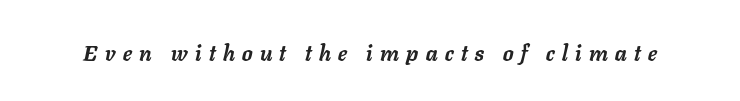
Q: Is the text bold? A: Yes.
Q: Is the text italic (slanted)? A: Yes, it leans right by about 11 degrees.
Q: Is the text underlined? A: No.
Q: Is the spacing between letters normal or unusually wide? A: Unusually wide.
